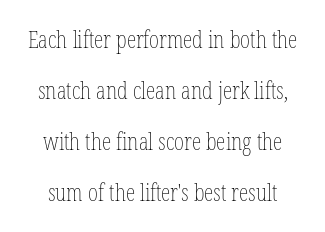
{"italic": "no", "bold": "no", "underline": "no", "line_spacing": "loose", "line_spacing_ratio": 2.13, "letter_spacing": "normal", "letter_spacing_em": 0.0, "glyph_px": 24}
